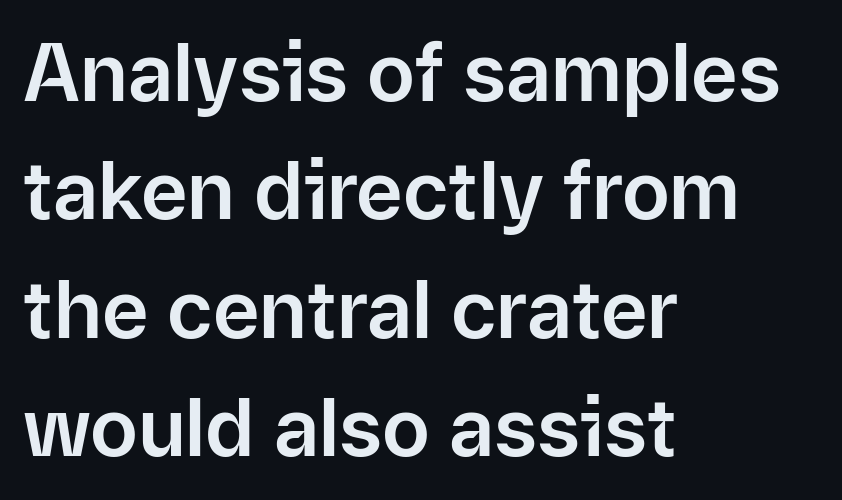
Q: Is the text italic (slanted)? A: No, it is upright.
Q: Is the typeface a serif or a sans-serif typeface? A: Sans-serif.
Q: Is the text underlined? A: No.
Q: How is the paragraph aligned? A: Left-aligned.
Q: Is the spacing between letters normal or unusually wide? A: Normal.
Q: Is the spacing between lines tight, normal or loose? A: Normal.
Q: Width (condensed, normal, or wide)? A: Normal.
Q: Stroke contrast? A: Low.
Q: x-height? A: Medium.
Q: Monospaced? A: No.
